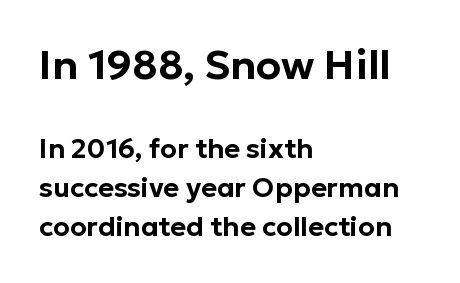
Q: Is the text italic (slanted)? A: No, it is upright.
Q: Is the typeface a serif or a sans-serif typeface? A: Sans-serif.
Q: Is the text underlined? A: No.
Q: How is the paragraph aligned? A: Left-aligned.
Q: Is the spacing between letters normal or unusually wide? A: Normal.
Q: Is the spacing between lines tight, normal or loose? A: Normal.
Q: Which block of text is set in a larger size, the first (top) or the second (bottom)? A: The first (top) one.
Q: Width (condensed, normal, or wide)? A: Normal.
Q: Stroke contrast? A: Low.
Q: x-height? A: Medium.
Q: Monospaced? A: No.
